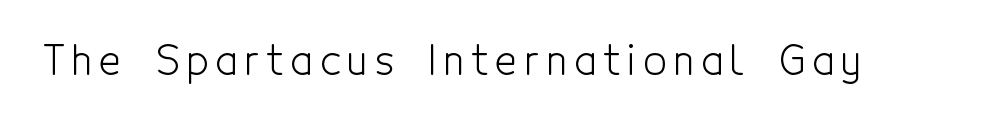
Q: Is the text bold? A: No.
Q: Is the text italic (slanted)? A: No, it is upright.
Q: Is the typeface a serif or a sans-serif typeface? A: Sans-serif.
Q: Is the text underlined? A: No.
Q: Width (condensed, normal, or wide)? A: Condensed.
Q: x-height? A: Medium.
Q: Monospaced? A: No.
